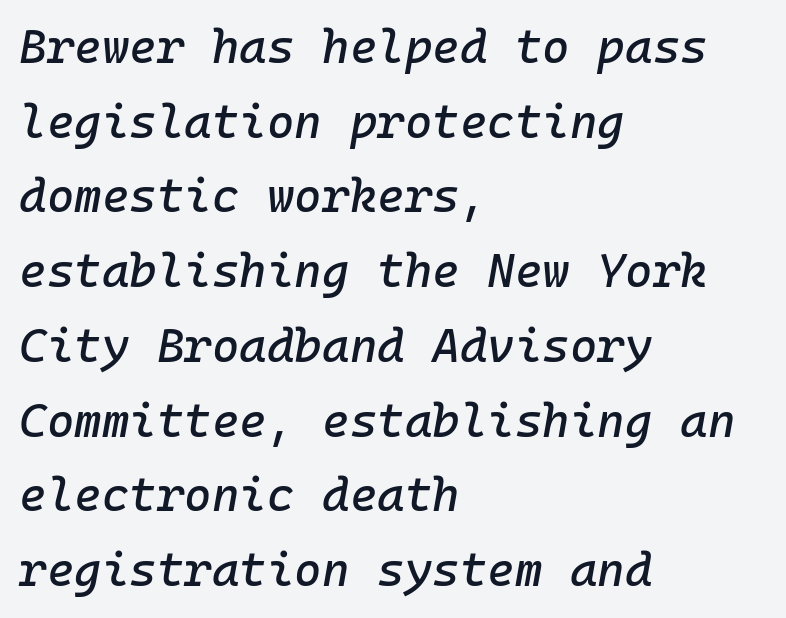
Q: Is the text italic (slanted)? A: Yes, it leans right by about 10 degrees.
Q: Is the text underlined? A: No.
Q: How is the paragraph aligned? A: Left-aligned.
Q: Is the spacing between letters normal or unusually wide? A: Normal.
Q: Is the spacing between lines tight, normal or loose? A: Normal.
Q: Width (condensed, normal, or wide)? A: Normal.
Q: Stroke contrast? A: Low.
Q: x-height? A: Medium.
Q: Monospaced? A: Yes.
